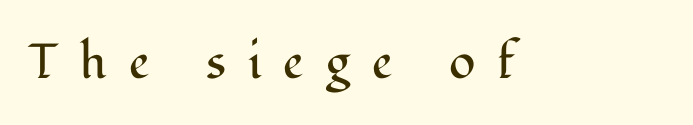
{"serif": "yes", "italic": "no", "bold": "no", "weight": "regular", "width": "normal", "stroke_contrast": "medium", "x_height": "medium", "monospaced": "no", "underline": "no", "letter_spacing": "wide", "letter_spacing_em": 0.45, "glyph_px": 49}
